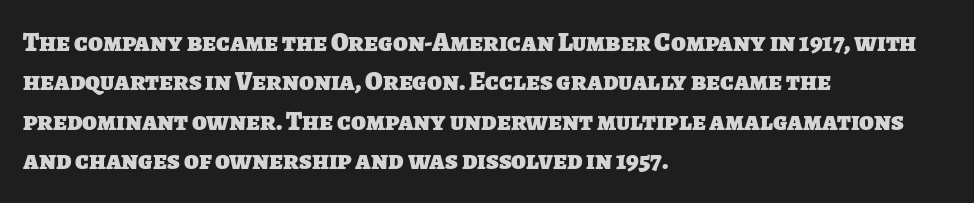
The space between consecutive lines is moderate. The space beneath each line is pristine and unruled. Inter-character spacing is left at the font's built-in metrics. The rendering anchors every line to the left-hand side.
